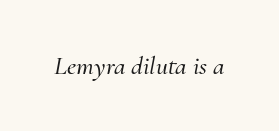
The image shows 26 px text type, italic (leaning right); set normal letter spacing, not underlined.
